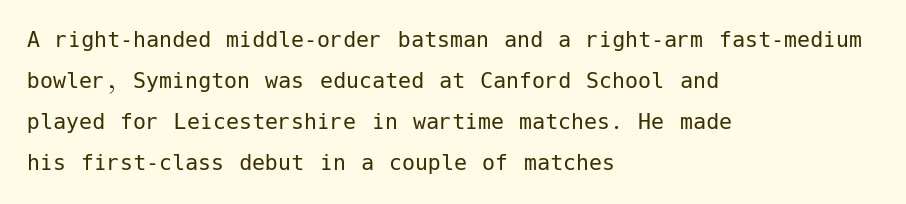
Q: Is the text bold? A: No.
Q: Is the text italic (slanted)? A: No, it is upright.
Q: Is the text underlined? A: No.
Q: How is the paragraph aligned? A: Left-aligned.
Q: Is the spacing between letters normal or unusually wide? A: Normal.
Q: Is the spacing between lines tight, normal or loose? A: Normal.
